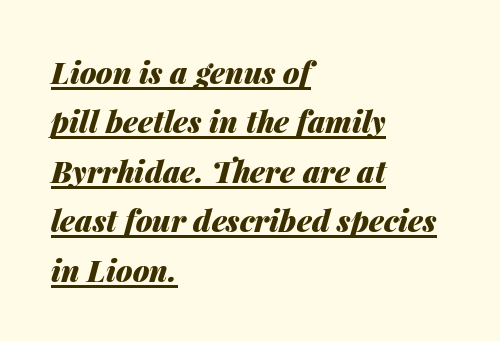
Spacing verdict: proportional, widths tailored to each character. The leading is moderate, giving the passage an even texture. Posture: slanted. You can see a thin bar hugging the bottom of the glyphs.
